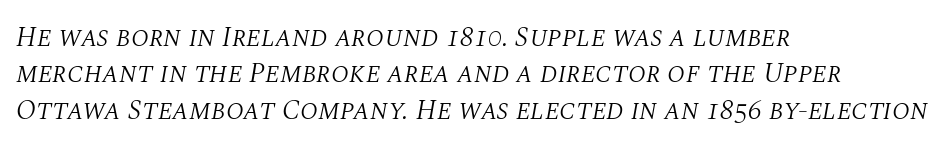
Descenders hang freely into open space. Spacing verdict: proportional, widths tailored to each character. Leftover space on each line is placed entirely after the last word. What kind of face is this? One with serifs.
